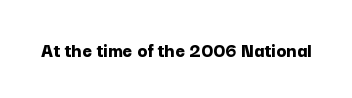
Q: Is the text bold? A: Yes.
Q: Is the text italic (slanted)? A: No, it is upright.
Q: Is the text underlined? A: No.
Q: Is the spacing between letters normal or unusually wide? A: Normal.
